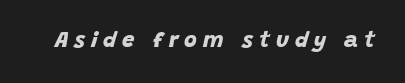
Words appear elongated and porous because spacing is wide. Strong, thick strokes mark this as bold type. Glance below the letters and you will spot only blank space.
